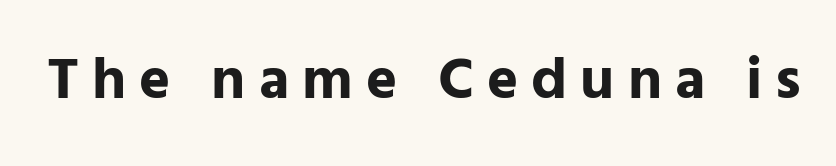
The image shows 59 px bold sans-serif type, upright; set unusually wide letter spacing (+0.22 em), not underlined; low stroke contrast and a medium x-height.
